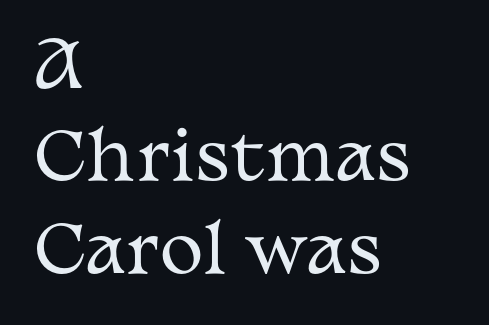
Horizontal bands of white between lines are of average thickness. Is the type heavy? It reads as light-to-regular instead. The type family on display is of the serif kind. The passage is arranged the way most books set body copy — flush left. Varying glyph widths throughout — classic text-font behaviour.
